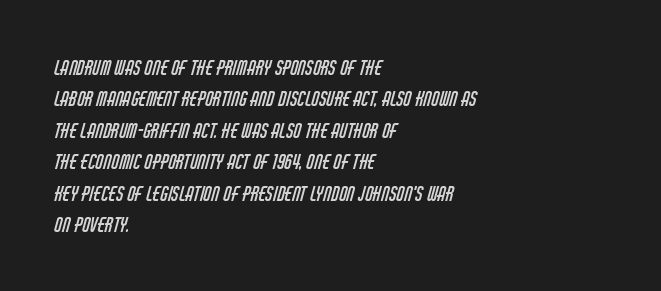
The image shows 20 px text type; set left-aligned, normal line spacing (1.57x), normal letter spacing, not underlined.
